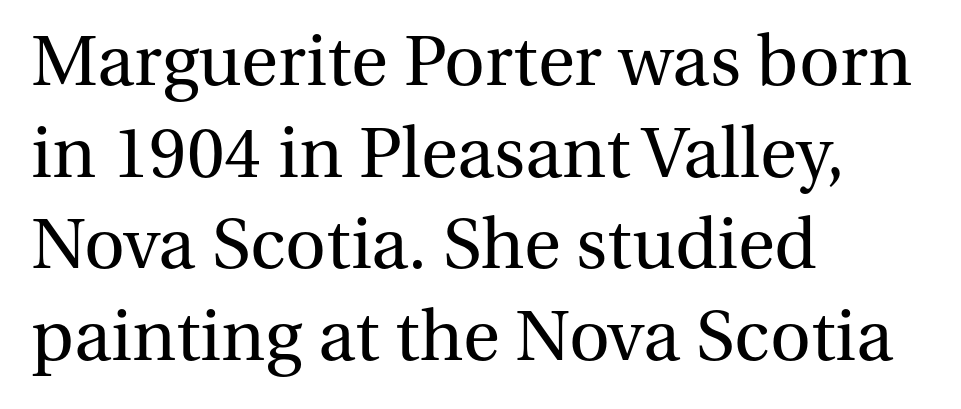
The image shows 71 px regular-weight serif type, upright; set left-aligned, normal line spacing (1.29x), normal letter spacing, not underlined; medium stroke contrast and a medium x-height.
